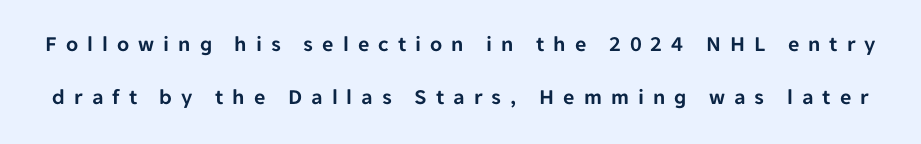
How would I describe the line gaps? Wide and relaxed. The foot of each line stays bare and open. Letter spacing: wide. The letters stand straight up with perfectly vertical stems.
